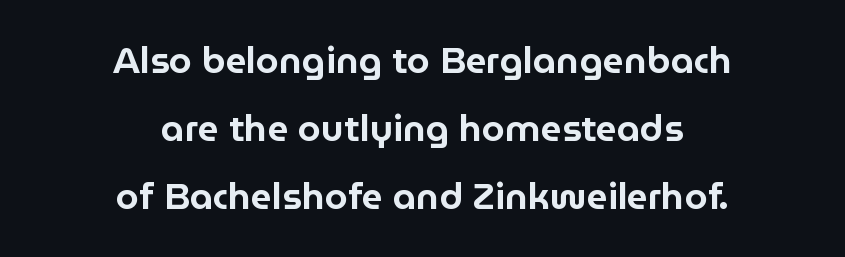
The image shows 37 px sans-serif type, upright; set centered, line spacing 1.84x, normal letter spacing, not underlined; low stroke contrast and a medium x-height.
